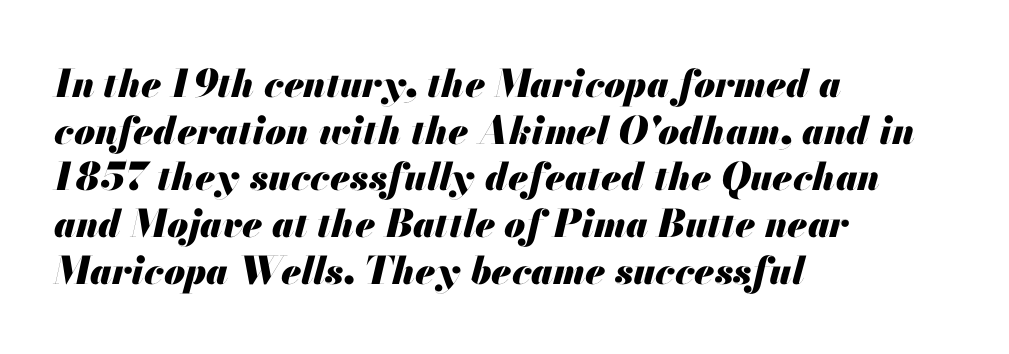
{"italic": "yes", "lean": "right", "slant_degrees": 13, "bold": "yes", "weight": "heavy", "width": "normal", "stroke_contrast": "medium", "x_height": "small", "monospaced": "no", "underline": "no", "align": "left", "line_spacing_ratio": 1.23, "letter_spacing": "normal", "letter_spacing_em": 0.0, "glyph_px": 38}
